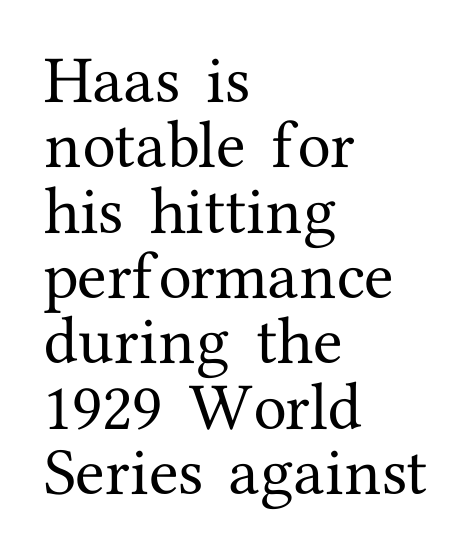
The image shows 54 px serif type, upright; set left-aligned, line spacing 1.21x, normal letter spacing, not underlined; medium stroke contrast and a medium x-height.
